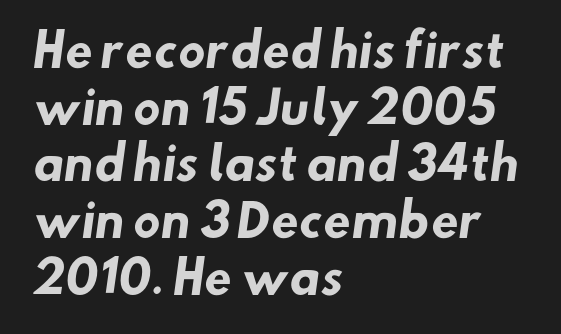
The image shows 45 px heavy sans-serif type; set left-aligned, normal line spacing (1.26x), normal letter spacing, not underlined; low stroke contrast and a small x-height.
